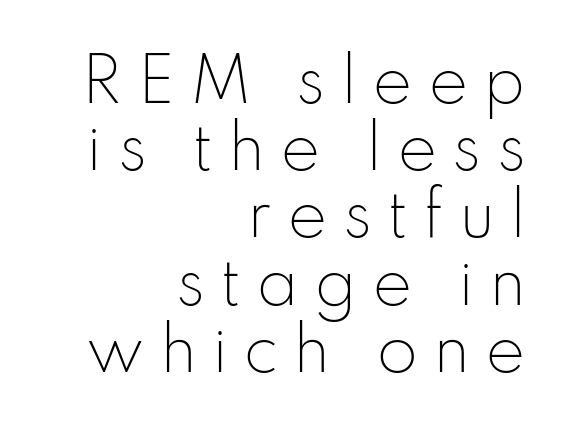
{"serif": "no", "italic": "no", "bold": "no", "weight": "light", "width": "normal", "stroke_contrast": "low", "x_height": "small", "monospaced": "no", "underline": "no", "align": "right", "line_spacing": "tight", "line_spacing_ratio": 1.12, "letter_spacing": "wide", "letter_spacing_em": 0.25, "glyph_px": 60}
